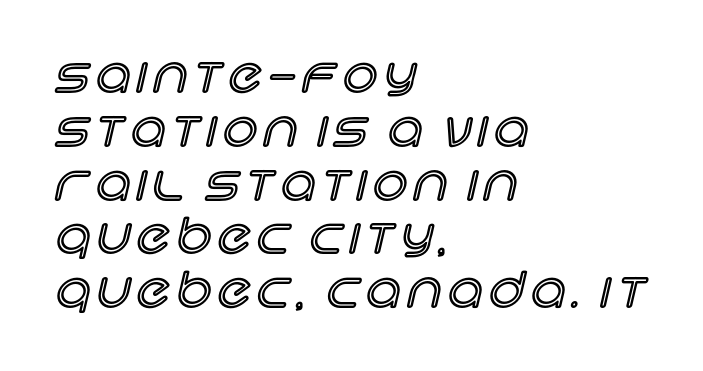
{"width": "normal", "x_height": "large", "monospaced": "no", "underline": "no", "align": "left", "line_spacing": "tight", "line_spacing_ratio": 1.12, "glyph_px": 48}
